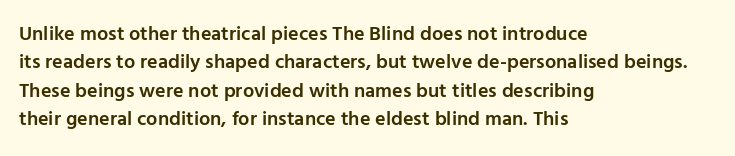
{"italic": "no", "bold": "semi", "underline": "no", "align": "left", "line_spacing": "normal", "line_spacing_ratio": 1.42, "letter_spacing": "normal", "letter_spacing_em": 0.0, "glyph_px": 20}
